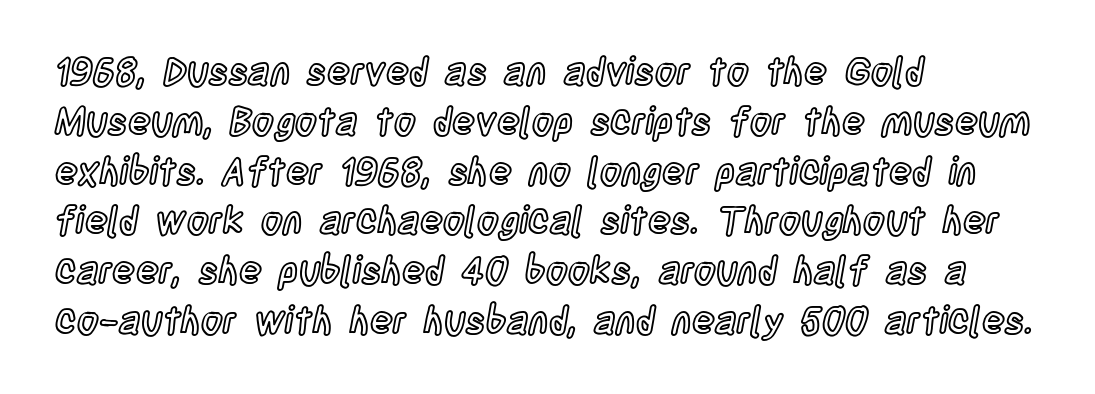
The image shows 38 px condensed type; set left-aligned, normal line spacing (1.31x), normal letter spacing, not underlined; a large x-height.
